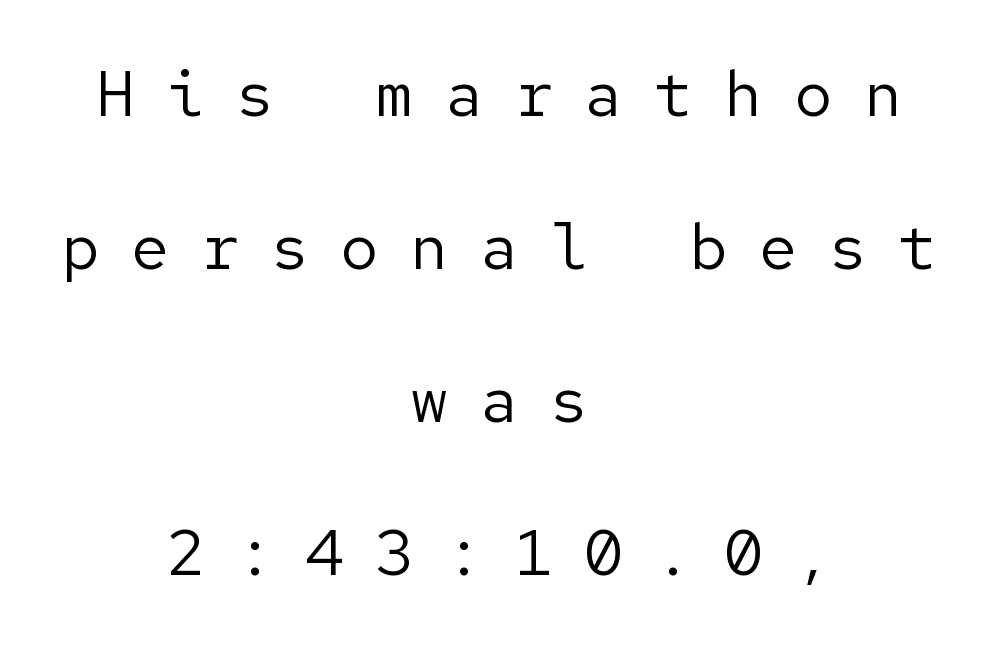
{"serif": "no", "italic": "no", "bold": "no", "weight": "regular", "width": "normal", "stroke_contrast": "low", "x_height": "medium", "underline": "no", "align": "center", "line_spacing": "loose", "line_spacing_ratio": 2.39, "letter_spacing": "wide", "letter_spacing_em": 0.49, "glyph_px": 64}
